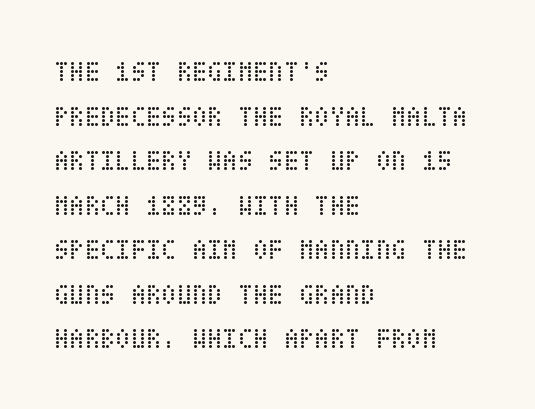
{"italic": "no", "bold": "no", "weight": "regular", "width": "condensed", "stroke_contrast": "low", "x_height": "large", "underline": "no", "align": "left", "line_spacing": "normal", "line_spacing_ratio": 1.59, "letter_spacing": "normal", "letter_spacing_em": 0.0, "glyph_px": 28}
